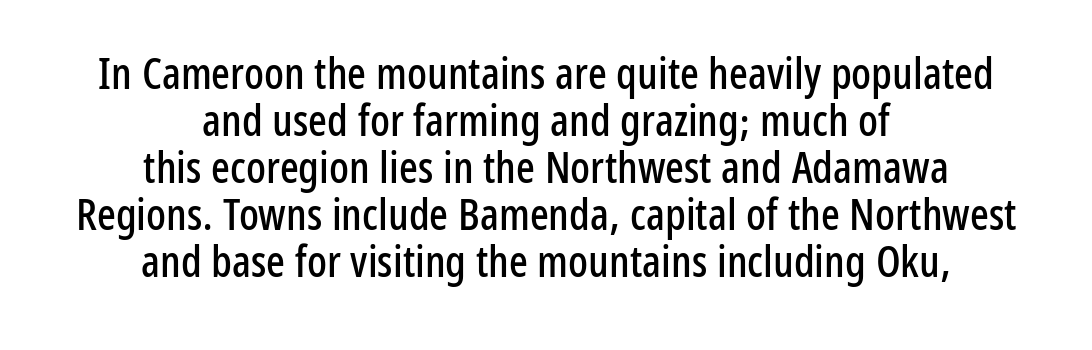
Q: Is the text italic (slanted)? A: No, it is upright.
Q: Is the typeface a serif or a sans-serif typeface? A: Sans-serif.
Q: Is the text underlined? A: No.
Q: How is the paragraph aligned? A: Centered.
Q: Is the spacing between letters normal or unusually wide? A: Normal.
Q: Is the spacing between lines tight, normal or loose? A: Tight.
Q: Width (condensed, normal, or wide)? A: Condensed.
Q: Stroke contrast? A: Low.
Q: x-height? A: Medium.
Q: Monospaced? A: No.
